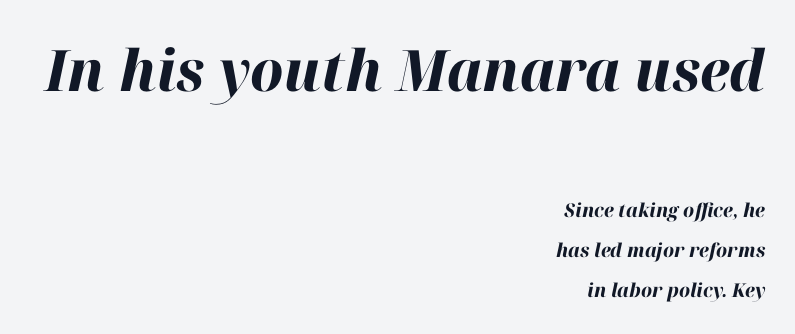
Q: Is the text bold? A: Yes.
Q: Is the text italic (slanted)? A: Yes, it leans right by about 12 degrees.
Q: Is the text underlined? A: No.
Q: How is the paragraph aligned? A: Right-aligned.
Q: Is the spacing between letters normal or unusually wide? A: Normal.
Q: Is the spacing between lines tight, normal or loose? A: Loose.
Q: Which block of text is set in a larger size, the first (top) or the second (bottom)? A: The first (top) one.
Q: Width (condensed, normal, or wide)? A: Normal.
Q: Stroke contrast? A: High.
Q: x-height? A: Medium.
Q: Monospaced? A: No.
